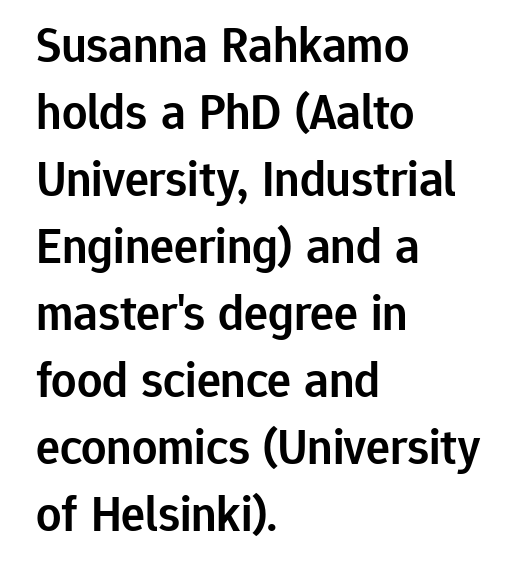
{"serif": "no", "italic": "no", "bold": "semi", "weight": "semibold", "width": "normal", "stroke_contrast": "low", "x_height": "medium", "monospaced": "no", "underline": "no", "align": "left", "line_spacing": "normal", "line_spacing_ratio": 1.34, "letter_spacing": "normal", "letter_spacing_em": 0.0, "glyph_px": 50}
